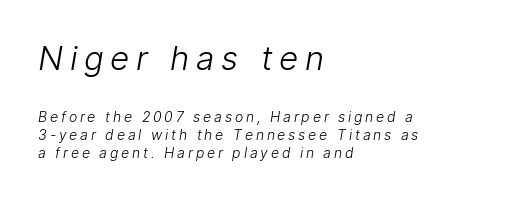
{"serif": "no", "bold": "no", "weight": "light", "width": "normal", "stroke_contrast": "low", "x_height": "medium", "monospaced": "no", "underline": "no", "align": "left", "line_spacing": "normal", "line_spacing_ratio": 1.31, "letter_spacing": "wide", "letter_spacing_em": 0.2, "larger_block": "first", "size_ratio": 2.36, "glyph_px": 33}
